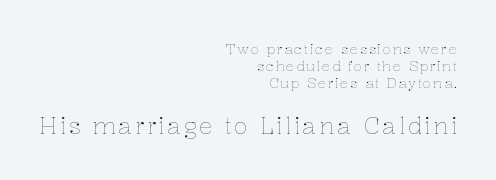
Q: Is the text bold? A: No.
Q: Is the text italic (slanted)? A: No, it is upright.
Q: Is the text underlined? A: No.
Q: How is the paragraph aligned? A: Right-aligned.
Q: Which block of text is set in a larger size, the first (top) or the second (bottom)? A: The second (bottom) one.
